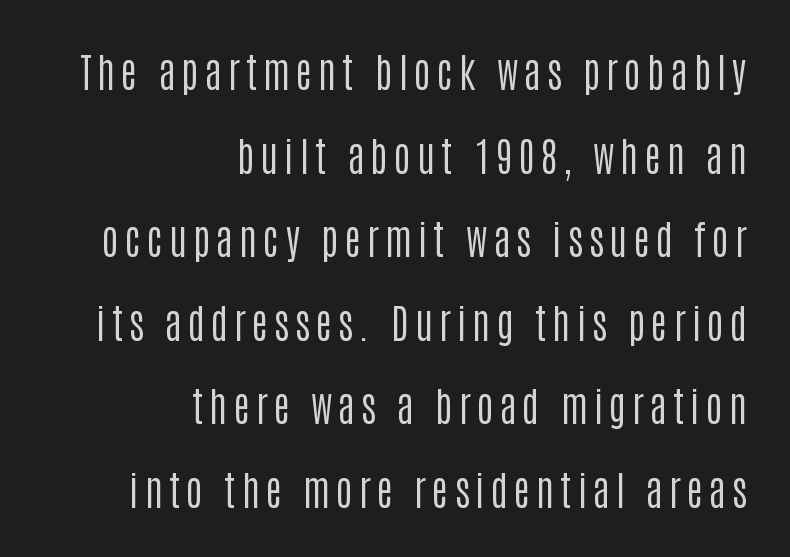
I'd call this a sans setting — the letters go barefoot. Typeset ragged left — the right edge is the straight one. No chunkiness to these letters — they're not bold. Each letter keeps its own natural width here, so spacing adapts to shape.
